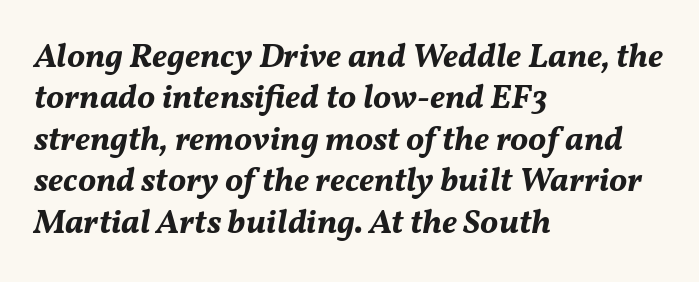
Thick stems and heavy bowls — unmistakably bold. Letter spacing: default. Is this a fixed-width face? No — the glyphs have proportional, varying widths. Does the copy run flush right? No — it runs flush left. Style check: oblique.
